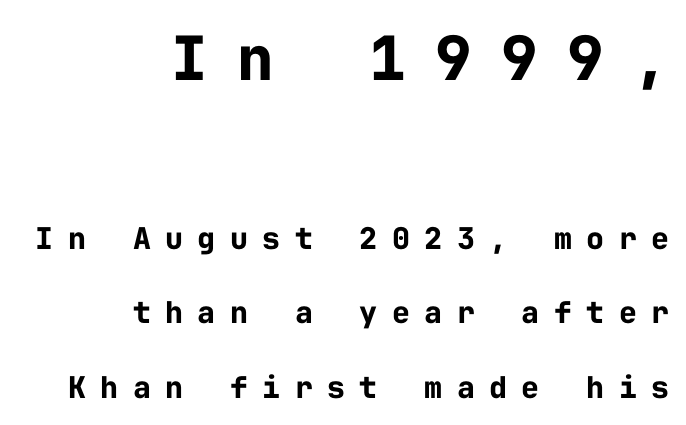
The tracking jumps out immediately: characters are airy and widely separated. The passage shown is emphatically bold. Leftover space on each line is placed entirely before the opening word. Fixed-width glyphs throughout — classic coding-font behaviour. These two chunks differ in scale, with the top chunk taking the larger measure. Glance below the letters and you will spot only blank space.
